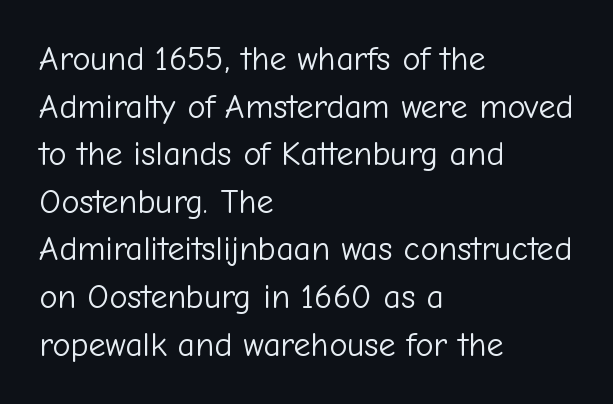
{"serif": "no", "italic": "no", "bold": "no", "weight": "light", "width": "normal", "stroke_contrast": "low", "x_height": "medium", "monospaced": "no", "underline": "no", "align": "left", "line_spacing": "normal", "line_spacing_ratio": 1.4, "letter_spacing": "normal", "letter_spacing_em": 0.0, "glyph_px": 34}
